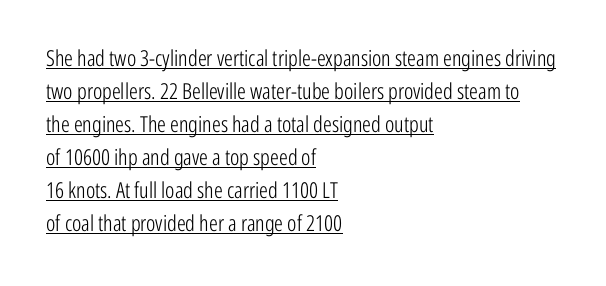
Does the leading feel generous? No, just average. Is this a heavy cut? Hardly; it is regular or lighter. Default kerning and tracking; the words read as compact shapes. Is there any slant? The stems are plumb.
